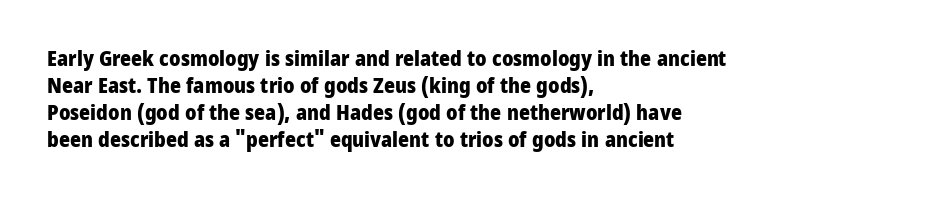
Which margin do the lines hug? The left one — the right edge is uneven. The foot of each line stays bare and open. Strokes here are thick enough to call this a true bold. Does the lettering tilt? It doesn't — this is upright. You could call the tracking neutral — neither tight nor loose. Interline gaps are of average width in this sample.
